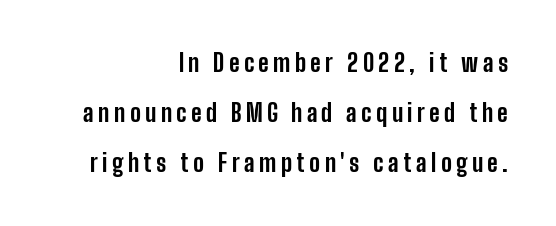
{"italic": "no", "bold": "yes", "underline": "no", "align": "right", "line_spacing": "loose", "line_spacing_ratio": 2.08, "glyph_px": 24}
